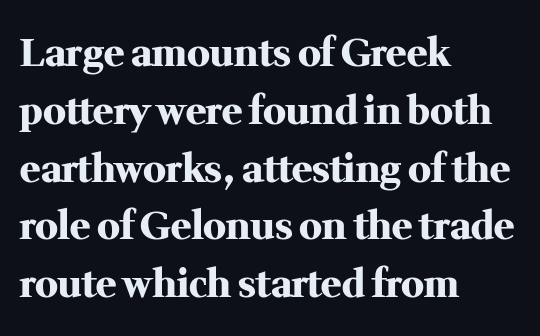
Q: Is the text bold? A: Yes.
Q: Is the text italic (slanted)? A: No, it is upright.
Q: Is the typeface a serif or a sans-serif typeface? A: Serif.
Q: Is the text underlined? A: No.
Q: How is the paragraph aligned? A: Left-aligned.
Q: Is the spacing between letters normal or unusually wide? A: Normal.
Q: Is the spacing between lines tight, normal or loose? A: Normal.
Q: Width (condensed, normal, or wide)? A: Normal.
Q: Stroke contrast? A: Medium.
Q: x-height? A: Medium.
Q: Monospaced? A: No.
